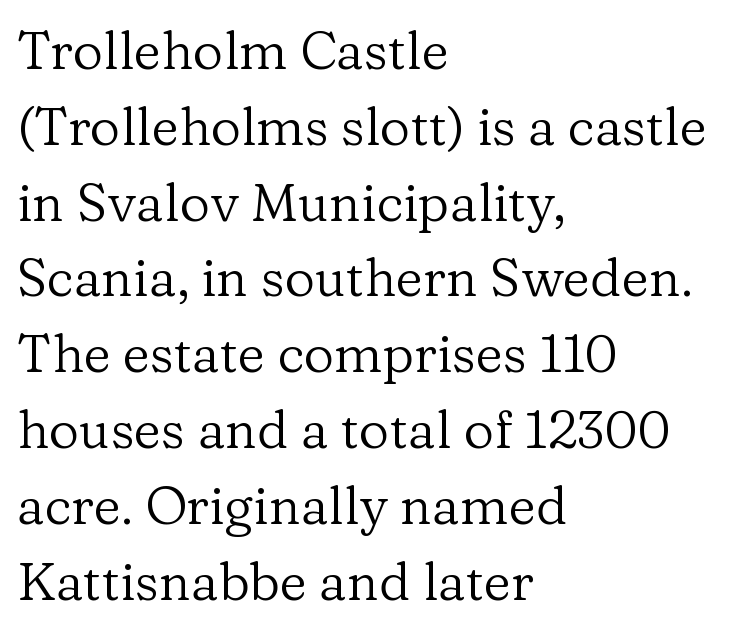
The image shows 53 px regular-weight serif type, upright; set left-aligned, normal line spacing (1.43x), normal letter spacing, not underlined; low stroke contrast and a medium x-height.
